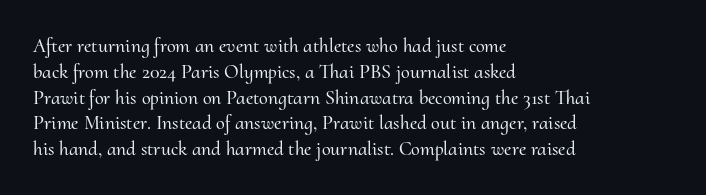
Q: Is the text italic (slanted)? A: No, it is upright.
Q: Is the text underlined? A: No.
Q: How is the paragraph aligned? A: Left-aligned.
Q: Is the spacing between letters normal or unusually wide? A: Normal.
Q: Is the spacing between lines tight, normal or loose? A: Normal.
